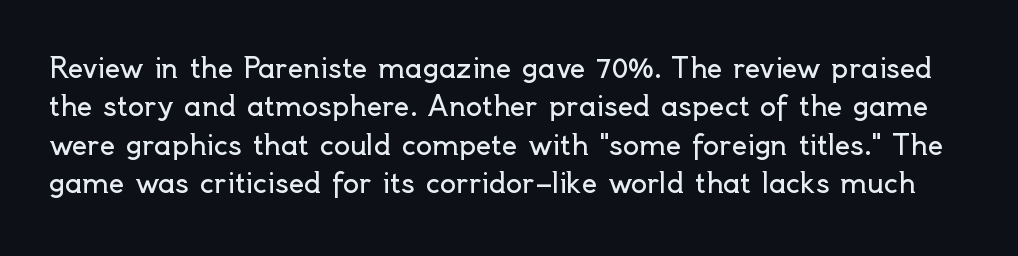
A quiet, ordinary-to-light weight characterises the typeface. No extra tracking has been applied to these lines. The string is rendered with underlining switched off. In terms of posture, this sample is upright.
